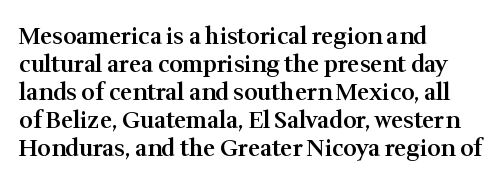
{"italic": "no", "bold": "semi", "underline": "no", "align": "left", "line_spacing_ratio": 1.22, "letter_spacing": "normal", "letter_spacing_em": 0.0, "glyph_px": 23}
